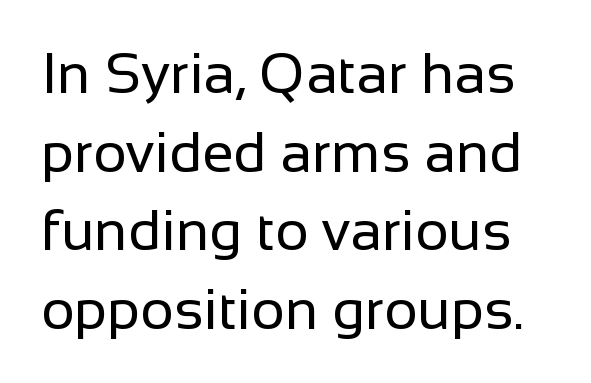
{"serif": "no", "italic": "no", "bold": "no", "weight": "regular", "width": "normal", "stroke_contrast": "low", "x_height": "medium", "monospaced": "no", "underline": "no", "line_spacing": "normal", "line_spacing_ratio": 1.38, "letter_spacing": "normal", "letter_spacing_em": 0.0, "glyph_px": 57}
